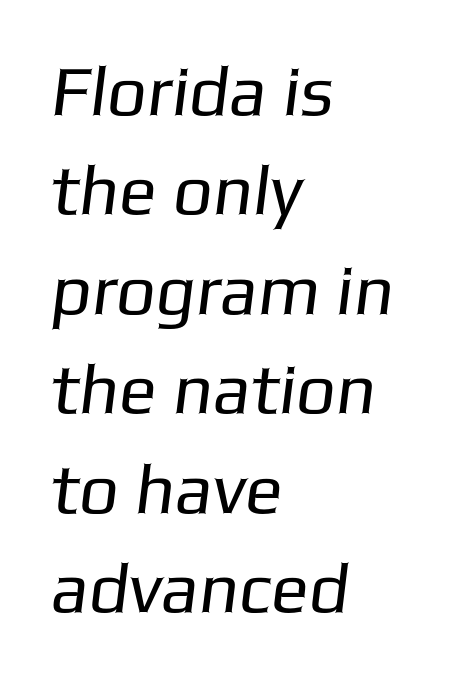
Q: Is the text bold? A: No.
Q: Is the typeface a serif or a sans-serif typeface? A: Sans-serif.
Q: Is the text underlined? A: No.
Q: How is the paragraph aligned? A: Left-aligned.
Q: Is the spacing between letters normal or unusually wide? A: Normal.
Q: Is the spacing between lines tight, normal or loose? A: Normal.
Q: Width (condensed, normal, or wide)? A: Normal.
Q: Stroke contrast? A: Low.
Q: x-height? A: Medium.
Q: Monospaced? A: No.
